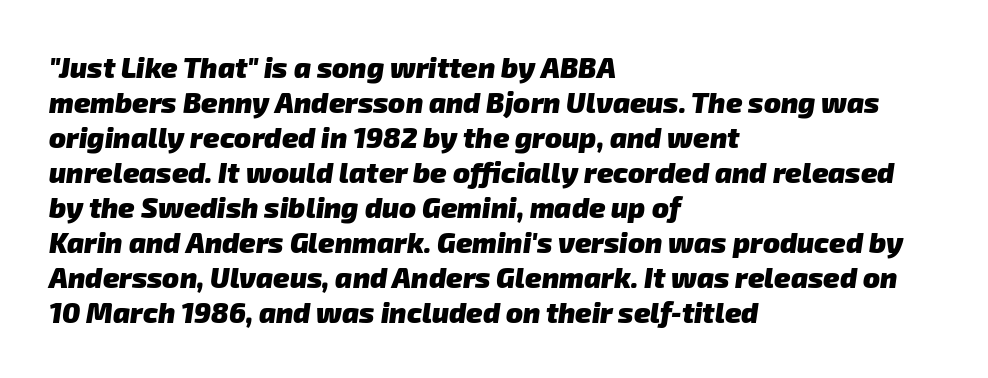
{"serif": "no", "bold": "yes", "weight": "heavy", "width": "normal", "stroke_contrast": "low", "x_height": "medium", "monospaced": "no", "underline": "no", "align": "left", "line_spacing": "normal", "line_spacing_ratio": 1.25, "letter_spacing": "normal", "letter_spacing_em": 0.0, "glyph_px": 28}
